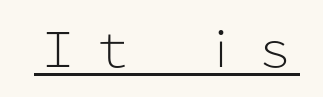
{"serif": "no", "italic": "no", "bold": "no", "weight": "light", "width": "normal", "stroke_contrast": "low", "x_height": "medium", "monospaced": "no", "underline": "yes", "glyph_px": 48}
